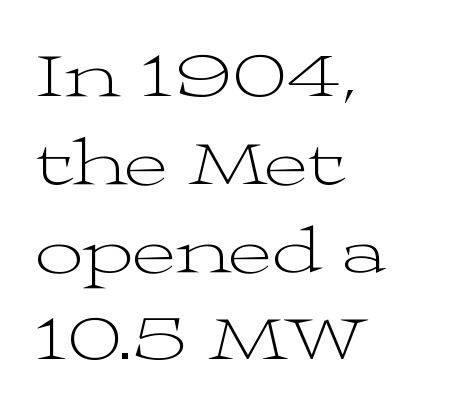
The image shows 67 px light, wide serif type, upright; set left-aligned, normal line spacing (1.31x), normal letter spacing, not underlined; medium stroke contrast and a medium x-height.
